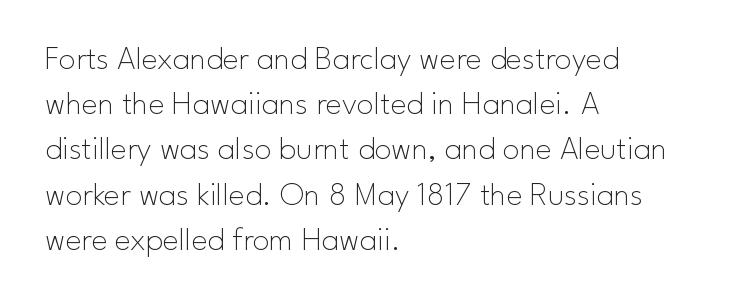
The image shows 34 px thin sans-serif type, upright; set left-aligned, normal line spacing (1.33x), normal letter spacing, not underlined; low stroke contrast and a small x-height.
